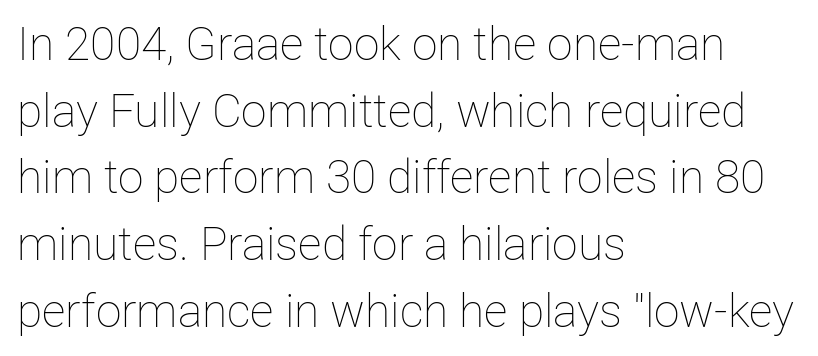
Stroke thickness stays within the range of a standard reading face or lighter. If you measured baseline to baseline, you'd find a middling distance. Unmarked baselines from the first word to the last. Tall strokes in this sample are plumb rather than angled. The rag falls on the right side of this text block.
